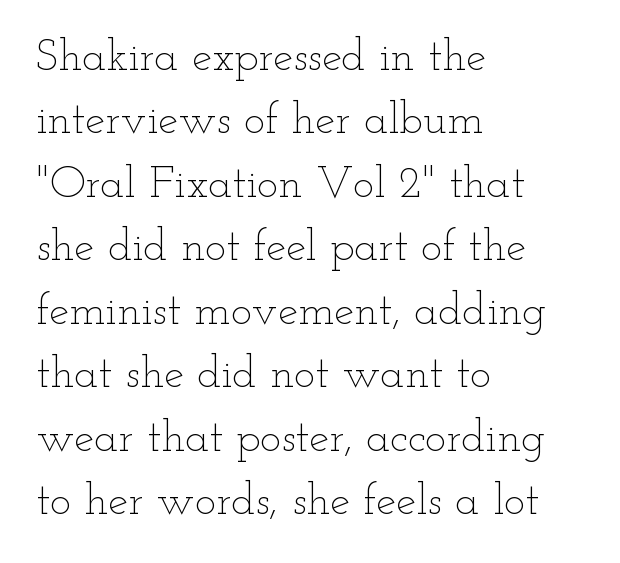
The image shows 45 px thin, wide type, upright; set left-aligned, normal line spacing (1.41x), normal letter spacing, not underlined; low stroke contrast and a small x-height.
